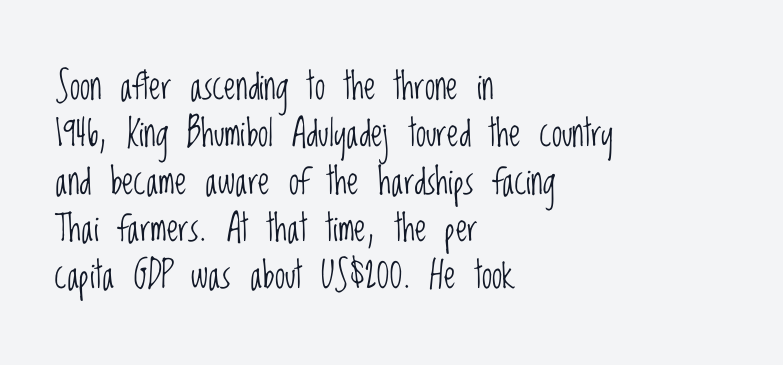
The image shows 37 px light, condensed sans-serif type, upright; set left-aligned, normal line spacing (1.28x), normal letter spacing, not underlined; low stroke contrast and a large x-height.
